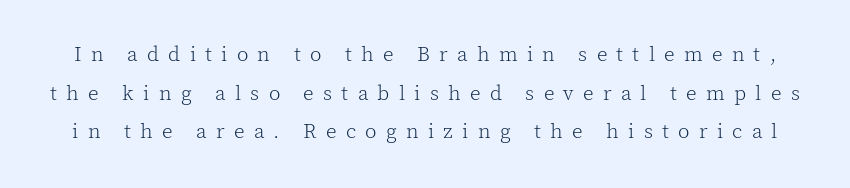
The image shows 21 px text type, upright; set line spacing 1.84x, unusually wide letter spacing (+0.44 em), not underlined.
